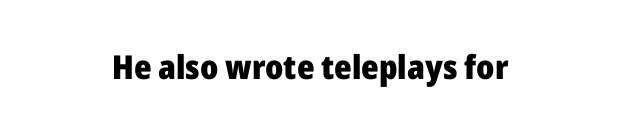
Q: Is the text bold? A: Yes.
Q: Is the text italic (slanted)? A: No, it is upright.
Q: Is the typeface a serif or a sans-serif typeface? A: Sans-serif.
Q: Is the text underlined? A: No.
Q: How is the paragraph aligned? A: Centered.
Q: Is the spacing between letters normal or unusually wide? A: Normal.
Q: Width (condensed, normal, or wide)? A: Normal.
Q: Stroke contrast? A: Low.
Q: x-height? A: Medium.
Q: Monospaced? A: No.
